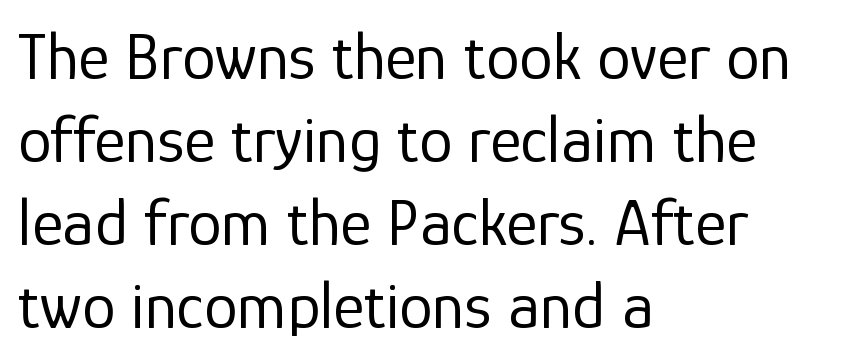
The image shows 67 px regular-weight sans-serif type, upright; set left-aligned, line spacing 1.24x, normal letter spacing, not underlined; low stroke contrast and a medium x-height.
